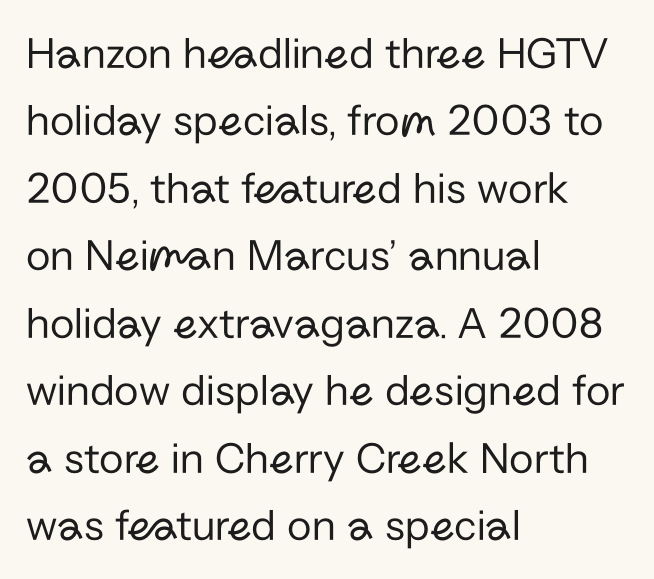
Q: Is the text bold? A: No.
Q: Is the text italic (slanted)? A: No, it is upright.
Q: Is the typeface a serif or a sans-serif typeface? A: Sans-serif.
Q: Is the text underlined? A: No.
Q: How is the paragraph aligned? A: Left-aligned.
Q: Is the spacing between letters normal or unusually wide? A: Normal.
Q: Is the spacing between lines tight, normal or loose? A: Normal.
Q: Width (condensed, normal, or wide)? A: Normal.
Q: Stroke contrast? A: Low.
Q: x-height? A: Medium.
Q: Monospaced? A: No.
